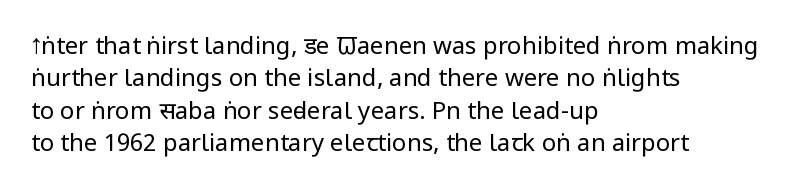
Q: Is the text bold? A: No.
Q: Is the text italic (slanted)? A: No, it is upright.
Q: Is the text underlined? A: No.
Q: How is the paragraph aligned? A: Left-aligned.
Q: Is the spacing between letters normal or unusually wide? A: Normal.
Q: Is the spacing between lines tight, normal or loose? A: Normal.
